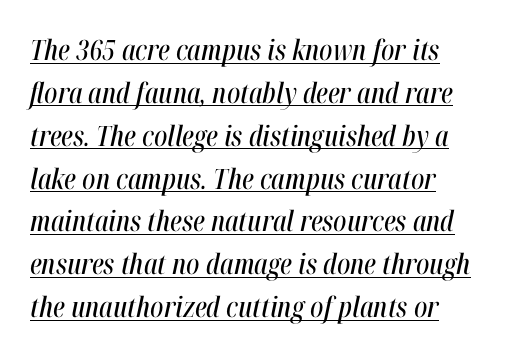
Whoever set this chose a conventional vertical rhythm. Tracking value appears to be zero — textbook default spacing. Where is the straight margin? On the left. You could not count columns in this text — the font is proportionally spaced. The face used here has a pronounced slope to its letters. Beneath each row of characters lies a ruled line.
